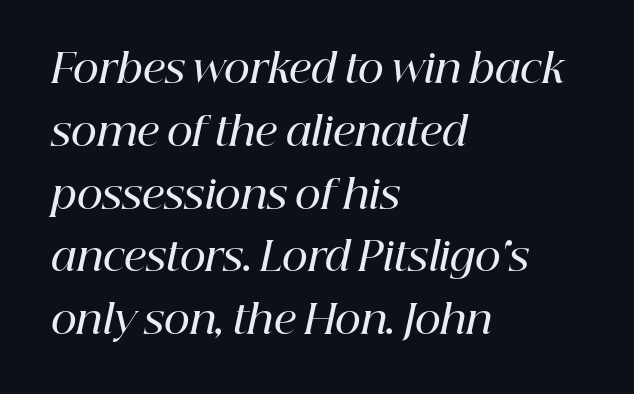
{"serif": "yes", "italic": "yes", "lean": "right", "slant_degrees": 12, "bold": "semi", "weight": "semibold", "width": "normal", "stroke_contrast": "high", "x_height": "medium", "monospaced": "no", "underline": "no", "align": "left", "line_spacing": "normal", "line_spacing_ratio": 1.57, "letter_spacing": "normal", "letter_spacing_em": 0.0, "glyph_px": 40}
